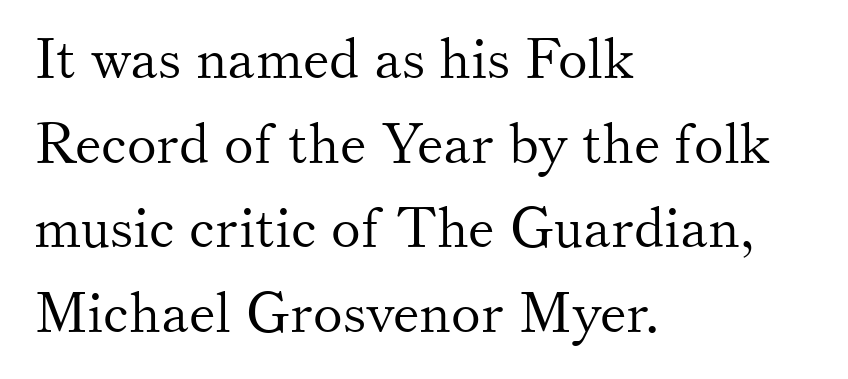
{"serif": "yes", "italic": "no", "bold": "no", "weight": "light", "width": "normal", "stroke_contrast": "medium", "x_height": "small", "monospaced": "no", "underline": "no", "align": "left", "line_spacing": "normal", "line_spacing_ratio": 1.51, "letter_spacing": "normal", "letter_spacing_em": 0.0, "glyph_px": 56}
